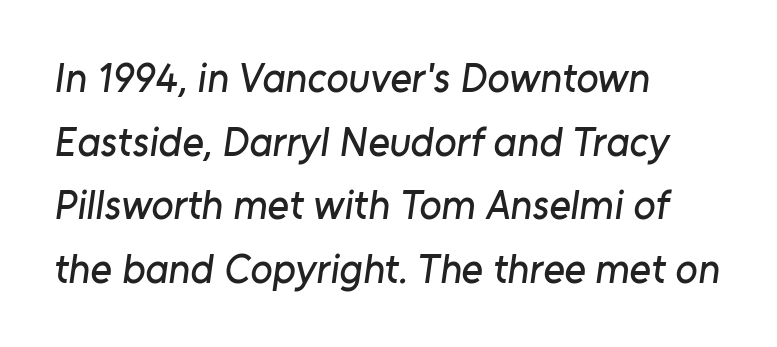
{"serif": "no", "width": "normal", "stroke_contrast": "low", "x_height": "medium", "monospaced": "no", "underline": "no", "align": "left", "line_spacing": "normal", "line_spacing_ratio": 1.55, "letter_spacing": "normal", "letter_spacing_em": 0.0, "glyph_px": 41}
